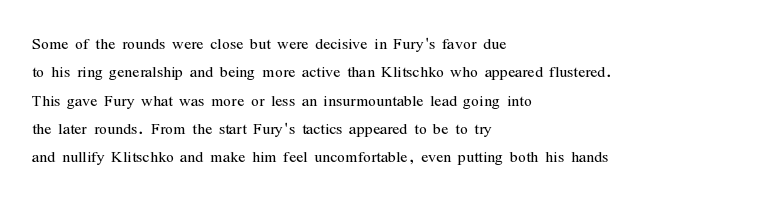
{"italic": "no", "bold": "no", "underline": "no", "align": "left", "line_spacing": "normal", "line_spacing_ratio": 1.35, "letter_spacing": "normal", "letter_spacing_em": 0.0, "glyph_px": 21}
